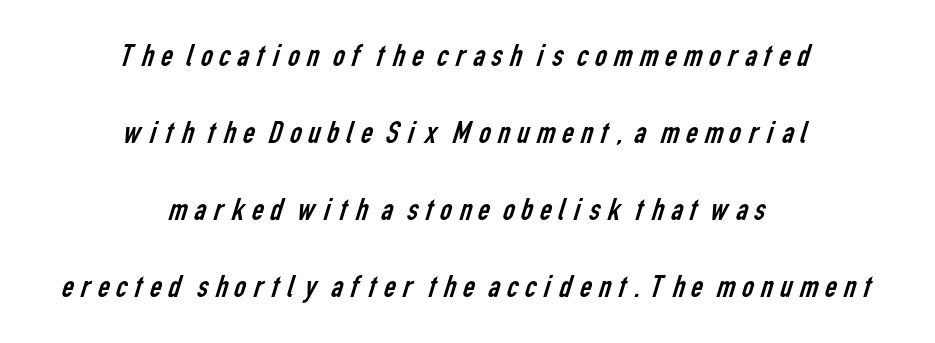
Q: Is the text bold? A: No.
Q: Is the typeface a serif or a sans-serif typeface? A: Sans-serif.
Q: Is the text underlined? A: No.
Q: How is the paragraph aligned? A: Centered.
Q: Is the spacing between lines tight, normal or loose? A: Loose.
Q: Width (condensed, normal, or wide)? A: Condensed.
Q: Stroke contrast? A: Low.
Q: x-height? A: Medium.
Q: Monospaced? A: No.
